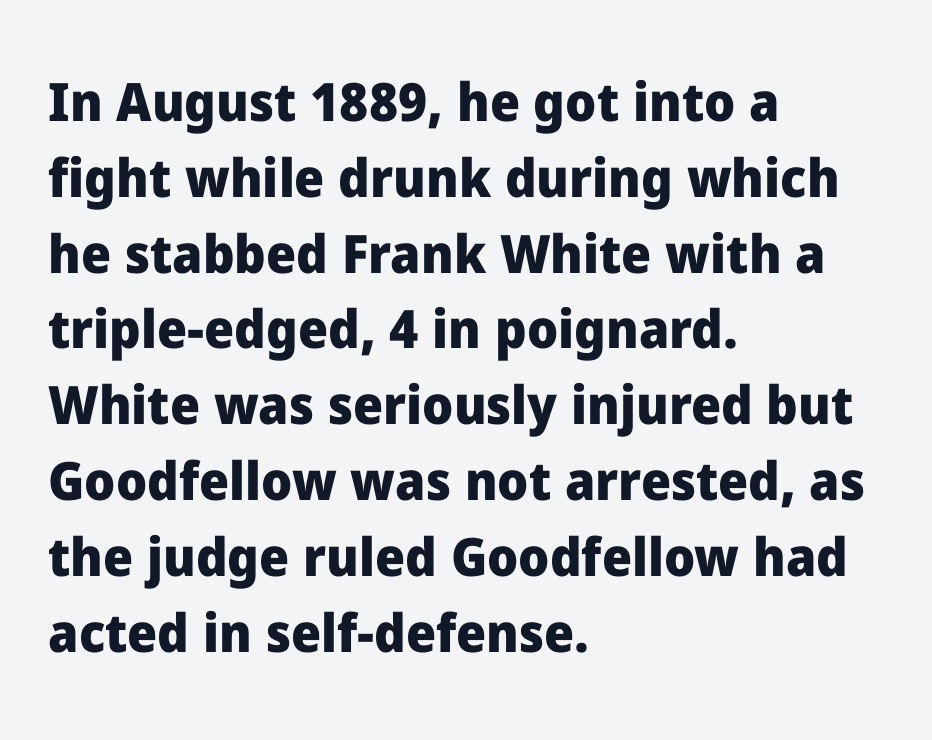
{"serif": "no", "italic": "no", "bold": "yes", "weight": "heavy", "width": "normal", "stroke_contrast": "low", "x_height": "medium", "monospaced": "no", "underline": "no", "align": "left", "line_spacing": "normal", "line_spacing_ratio": 1.43, "letter_spacing": "normal", "letter_spacing_em": 0.0, "glyph_px": 53}
